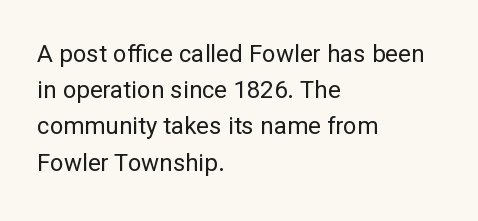
The image shows 24 px text type, upright; set left-aligned, normal line spacing (1.51x), normal letter spacing, not underlined.
